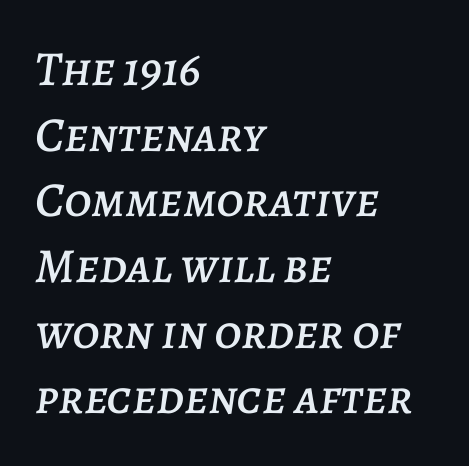
{"italic": "yes", "lean": "right", "slant_degrees": 7, "width": "normal", "stroke_contrast": "low", "x_height": "large", "monospaced": "no", "underline": "no", "align": "left", "line_spacing": "normal", "line_spacing_ratio": 1.34, "letter_spacing": "normal", "letter_spacing_em": 0.0, "glyph_px": 49}
